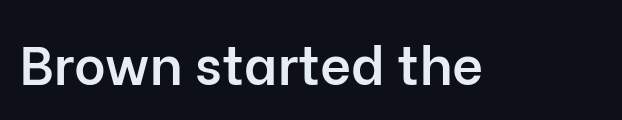
Proportional: the letters do not fall into vertical columns. How heavy is the stroke? Medium-heavy — a semibold, shy of bold. Are there feet on the stems? There aren't — it's a sans. The lettering holds an erect, upright posture throughout. Standard letterfit; no display-style spreading of the glyphs.
